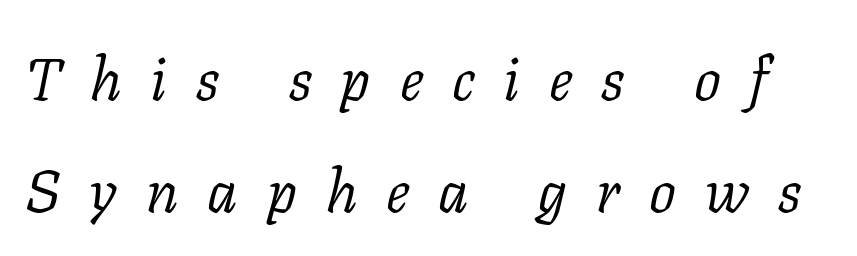
{"serif": "yes", "italic": "yes", "lean": "right", "slant_degrees": 11, "bold": "no", "weight": "light", "width": "normal", "stroke_contrast": "low", "x_height": "medium", "monospaced": "no", "underline": "no", "line_spacing_ratio": 1.86, "letter_spacing": "wide", "letter_spacing_em": 0.48, "glyph_px": 60}
